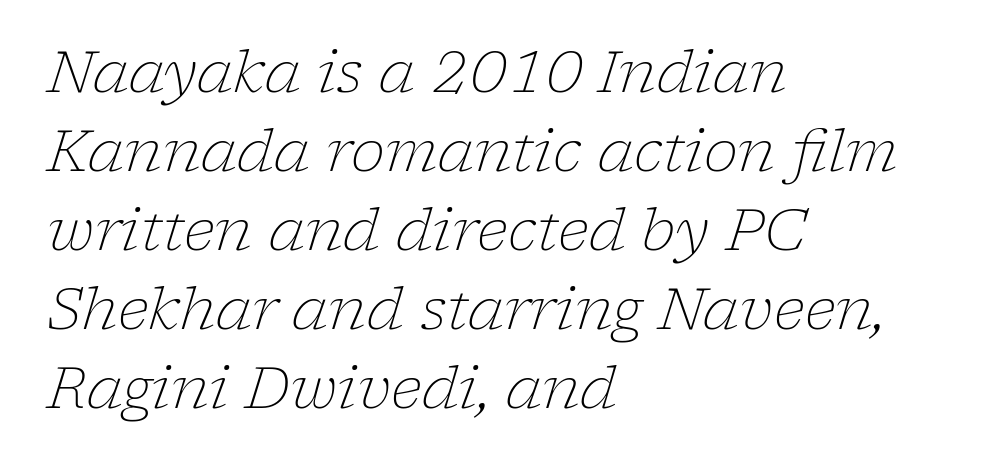
The image shows 58 px light serif type, italic (leaning right); set left-aligned, normal line spacing (1.36x), normal letter spacing, not underlined; low stroke contrast and a medium x-height.
